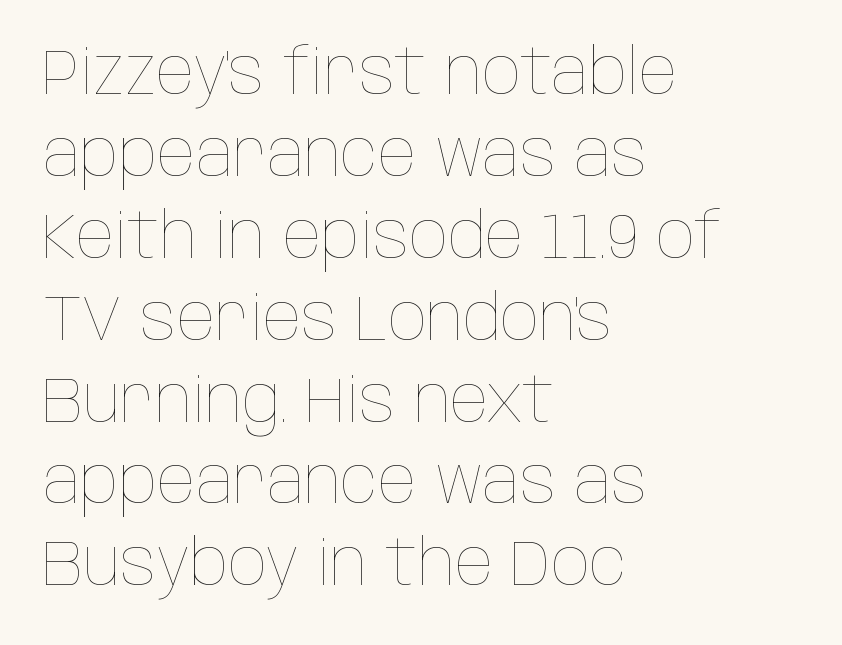
There is no visible air inserted between adjacent glyphs. Style check: upright. These lines are rendered in a variable-pitch font. This reads as an unemphasized weight, regular at the heaviest. Line beginnings align vertically; line endings do not. Descenders hang freely into open space.
